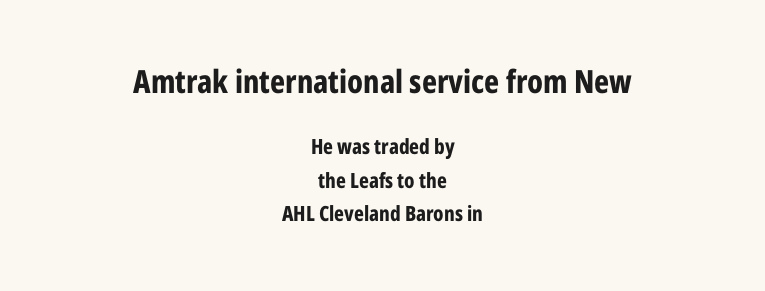
{"serif": "no", "italic": "no", "bold": "yes", "weight": "bold", "width": "condensed", "stroke_contrast": "low", "x_height": "medium", "monospaced": "no", "underline": "no", "align": "center", "line_spacing": "normal", "line_spacing_ratio": 1.59, "letter_spacing": "normal", "letter_spacing_em": 0.0, "larger_block": "first", "size_ratio": 1.52, "glyph_px": 32}
